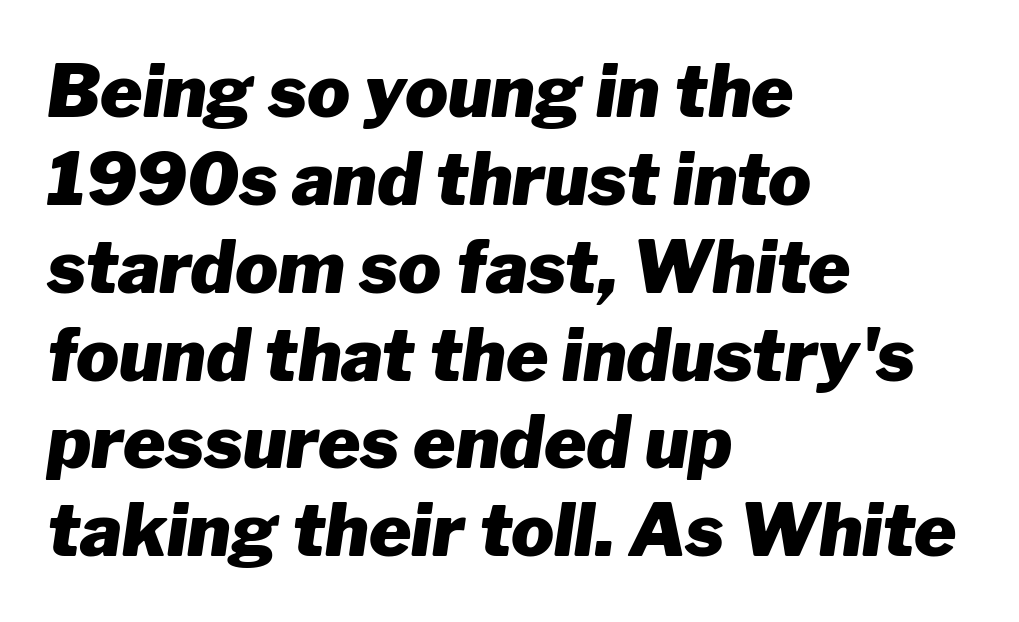
Does the lettering tilt? It does — this is italic. The rendering keeps characters at their native spacing. All the whitespace from short lines collects on the right. The rendering uses natural spacing where letterforms have individual widths. Letters rest on an invisible, unmarked baseline. Heft: maximum for text — a bold.
